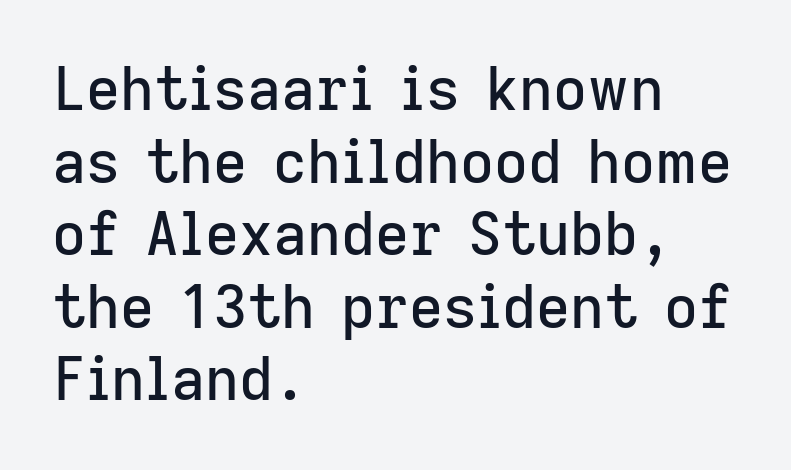
The image shows 59 px sans-serif type, upright; set left-aligned, line spacing 1.23x, normal letter spacing, not underlined; low stroke contrast and a medium x-height.
